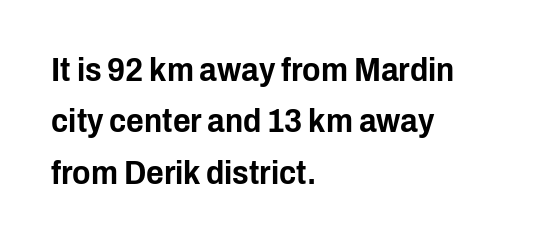
Q: Is the text italic (slanted)? A: No, it is upright.
Q: Is the typeface a serif or a sans-serif typeface? A: Sans-serif.
Q: Is the text underlined? A: No.
Q: How is the paragraph aligned? A: Left-aligned.
Q: Is the spacing between letters normal or unusually wide? A: Normal.
Q: Is the spacing between lines tight, normal or loose? A: Normal.
Q: Width (condensed, normal, or wide)? A: Condensed.
Q: Stroke contrast? A: Low.
Q: x-height? A: Medium.
Q: Monospaced? A: No.
